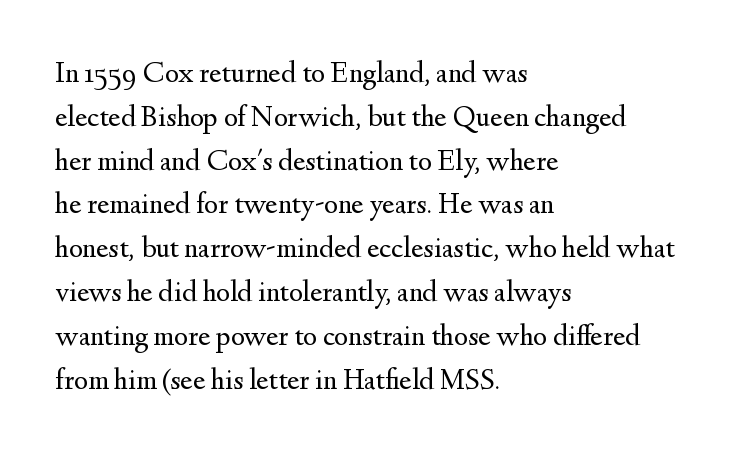
The image shows 30 px regular-weight serif type, upright; set left-aligned, normal line spacing (1.46x), normal letter spacing, not underlined; medium stroke contrast and a small x-height.
